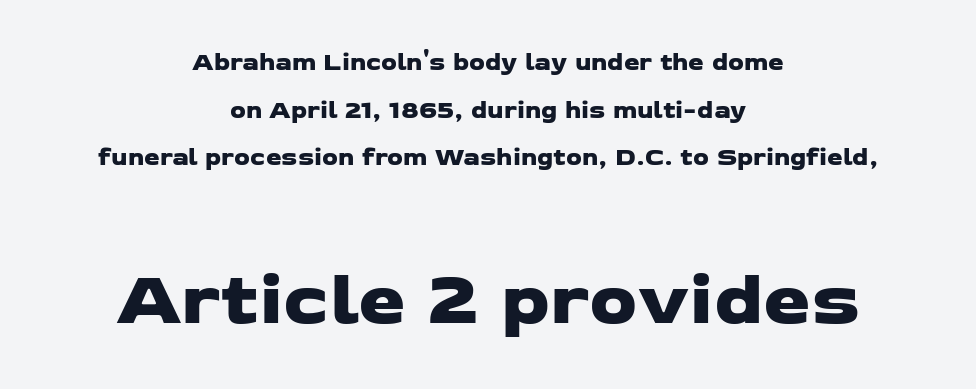
Unlike a traditional serif, this face leaves its strokes unadorned. The space between consecutive lines is lavish. Does the copy run flush right? No — it is centered line by line. Between one letter and the next there's only the usual sliver of space. Do the characters align in a grid? No, the font is proportional. Just letters on the line, the space beneath them empty.
